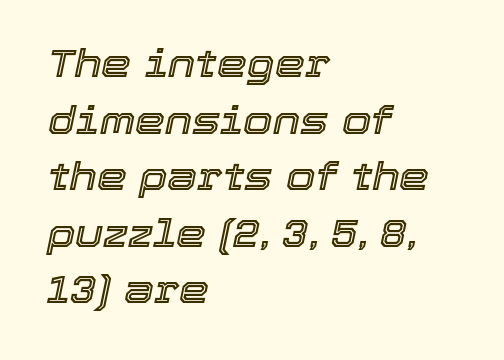
The image shows 38 px text type, italic (leaning right); set left-aligned, normal line spacing (1.49x), normal letter spacing, not underlined; a medium x-height.
